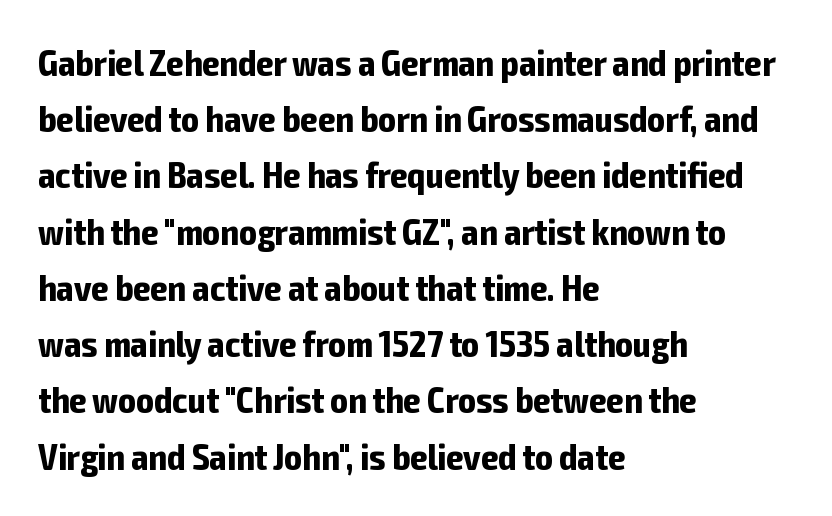
Q: Is the text bold? A: Yes.
Q: Is the text italic (slanted)? A: No, it is upright.
Q: Is the typeface a serif or a sans-serif typeface? A: Sans-serif.
Q: Is the text underlined? A: No.
Q: How is the paragraph aligned? A: Left-aligned.
Q: Is the spacing between letters normal or unusually wide? A: Normal.
Q: Is the spacing between lines tight, normal or loose? A: Normal.
Q: Width (condensed, normal, or wide)? A: Condensed.
Q: Stroke contrast? A: Low.
Q: x-height? A: Medium.
Q: Monospaced? A: No.
